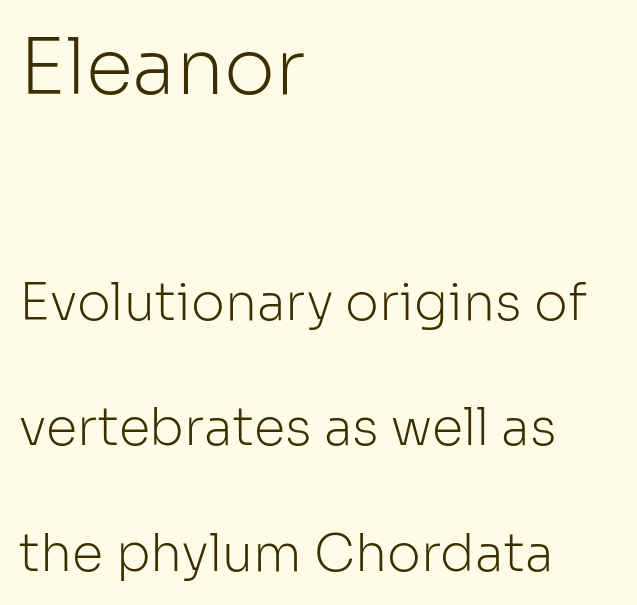
When letters stand straight like this, we call the style roman or upright. Top chunk: large. Bottom chunk: small. Note the varied advance widths — an 'i' is clearly narrower than an 'm'. Horizontally, the lines are justified to the leading edge only. Has an underline been added? It has not. The typesetting does not lean heavy: it is not bold.
